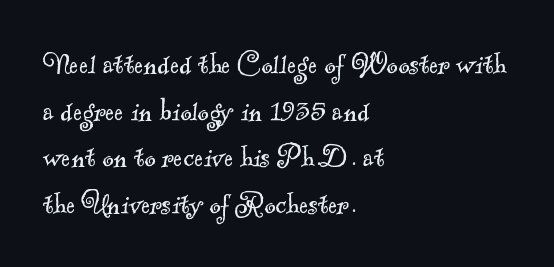
The image shows 34 px light serif type; set left-aligned, normal line spacing (1.37x), normal letter spacing, not underlined; a small x-height.
